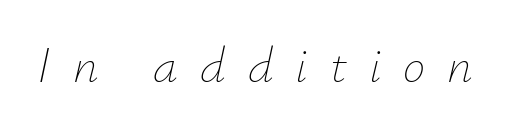
The image shows 50 px thin type, italic (leaning right); set unusually wide letter spacing (+0.44 em), not underlined; low stroke contrast and a small x-height.
